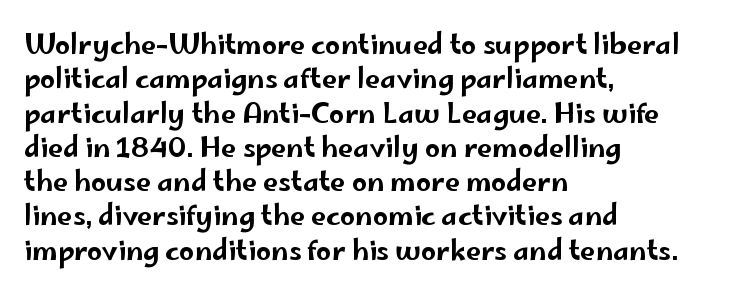
Q: Is the text italic (slanted)? A: No, it is upright.
Q: Is the text underlined? A: No.
Q: How is the paragraph aligned? A: Left-aligned.
Q: Is the spacing between letters normal or unusually wide? A: Normal.
Q: Is the spacing between lines tight, normal or loose? A: Normal.
